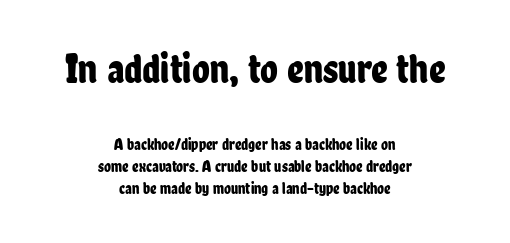
The image shows 41 px condensed sans-serif type, upright; set centered, normal line spacing (1.39x), normal letter spacing, not underlined; the first (top) block is 2.56x larger; low stroke contrast and a medium x-height.
